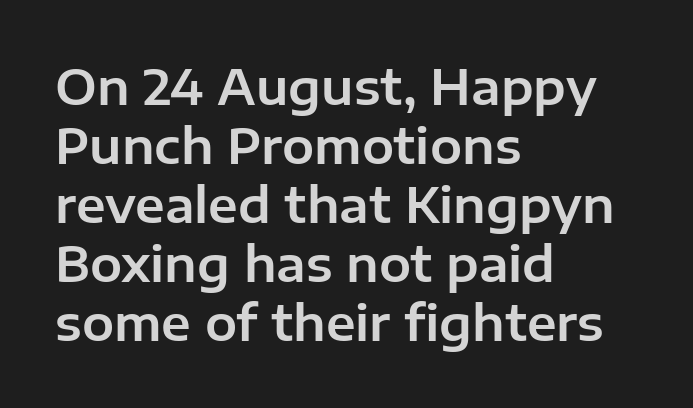
In terms of letterspacing, this is plain default setting. Are there feet on the stems? There aren't — it's a sans. The axis of the letterforms is exactly vertical. Horizontal alignment here is leftward, the default for most running prose. Honestly, there is no underline to notice here at all.
